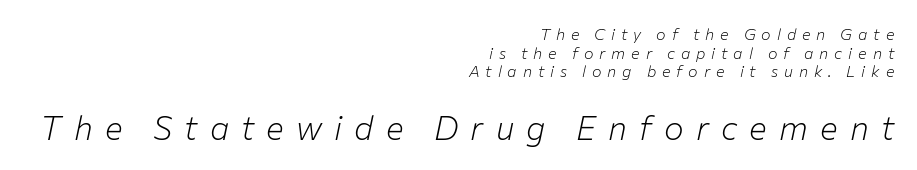
{"italic": "yes", "lean": "right", "slant_degrees": 12, "bold": "no", "weight": "light", "width": "normal", "stroke_contrast": "low", "x_height": "medium", "monospaced": "no", "underline": "no", "align": "right", "line_spacing_ratio": 1.17, "letter_spacing": "wide", "letter_spacing_em": 0.37, "larger_block": "second", "size_ratio": 2.06, "glyph_px": 33}
